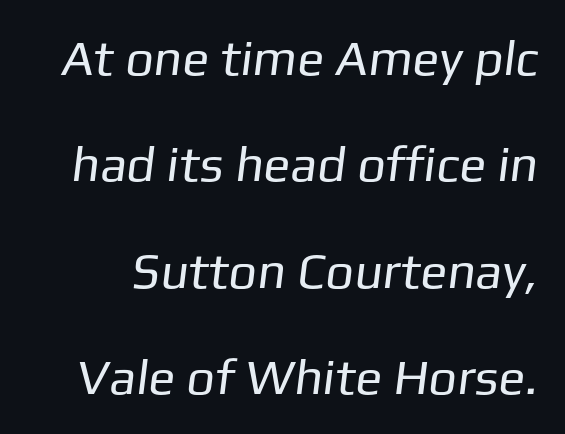
Spacing verdict: proportional, widths tailored to each character. The tracking reads as untouched default to a designer's eye. Is this a heavy cut? Hardly; it is regular or lighter. Serifs: no, the terminals of the letterforms are clean. Check under the words: just untouched page.
